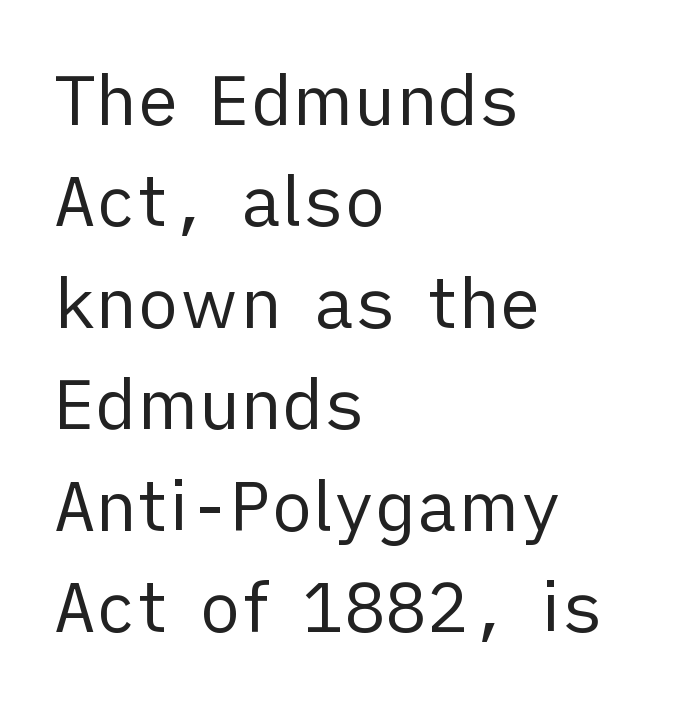
Q: Is the text bold? A: No.
Q: Is the text italic (slanted)? A: No, it is upright.
Q: Is the typeface a serif or a sans-serif typeface? A: Sans-serif.
Q: Is the text underlined? A: No.
Q: How is the paragraph aligned? A: Left-aligned.
Q: Is the spacing between letters normal or unusually wide? A: Normal.
Q: Is the spacing between lines tight, normal or loose? A: Normal.
Q: Width (condensed, normal, or wide)? A: Normal.
Q: Stroke contrast? A: Low.
Q: x-height? A: Medium.
Q: Monospaced? A: No.
